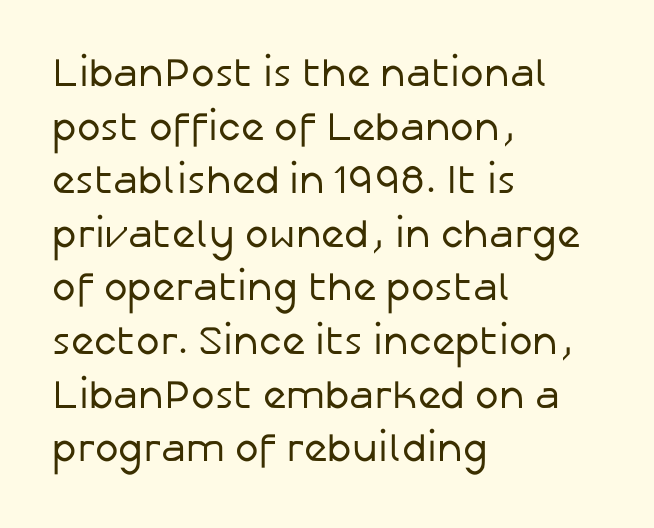
Compared with typical body copy, the letter spacing here is the same. Looks like regular typesetting: each glyph gets only the width it needs. Line starts are locked; line ends wander. The font is comparable to plain body text, perhaps lighter.
